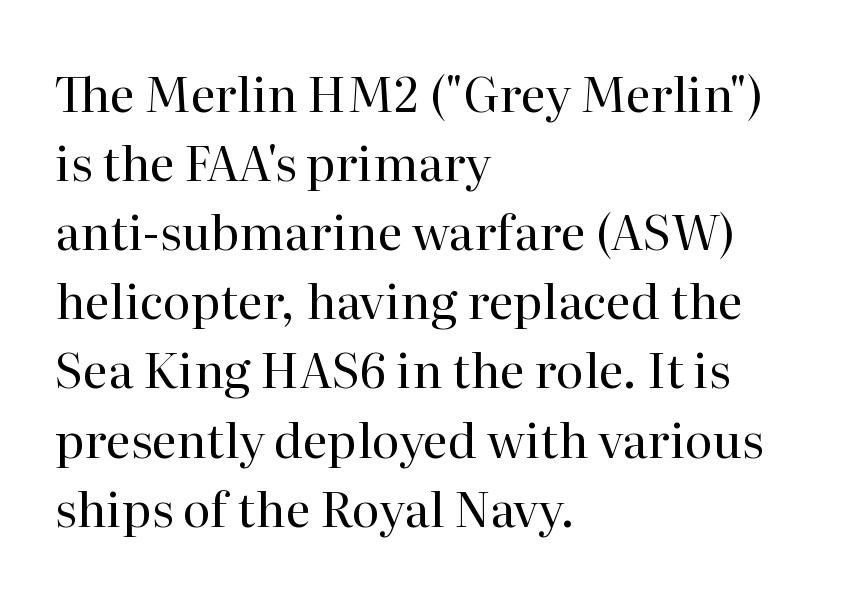
{"serif": "yes", "italic": "no", "bold": "no", "weight": "regular", "width": "normal", "stroke_contrast": "high", "x_height": "medium", "monospaced": "no", "underline": "no", "align": "left", "line_spacing": "normal", "line_spacing_ratio": 1.44, "letter_spacing": "normal", "letter_spacing_em": 0.0, "glyph_px": 48}
